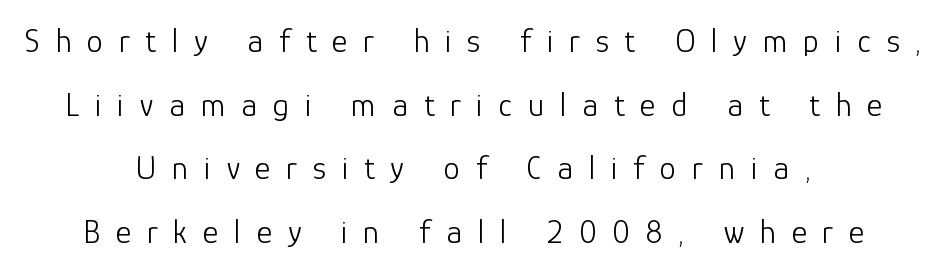
Q: Is the text bold? A: No.
Q: Is the text italic (slanted)? A: No, it is upright.
Q: Is the typeface a serif or a sans-serif typeface? A: Sans-serif.
Q: Is the text underlined? A: No.
Q: How is the paragraph aligned? A: Centered.
Q: Is the spacing between letters normal or unusually wide? A: Unusually wide.
Q: Is the spacing between lines tight, normal or loose? A: Loose.
Q: Width (condensed, normal, or wide)? A: Normal.
Q: Stroke contrast? A: Low.
Q: x-height? A: Medium.
Q: Monospaced? A: No.
